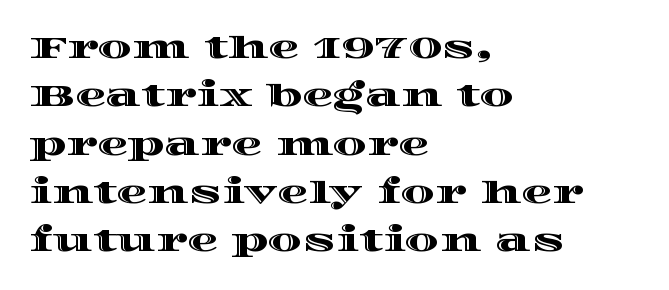
Short and long lines alike share a common starting point at left. Glance below the letters and you will spot only blank space. Here the designer chose a conventional face with non-uniform glyph widths. In terms of posture, this sample is upright.
